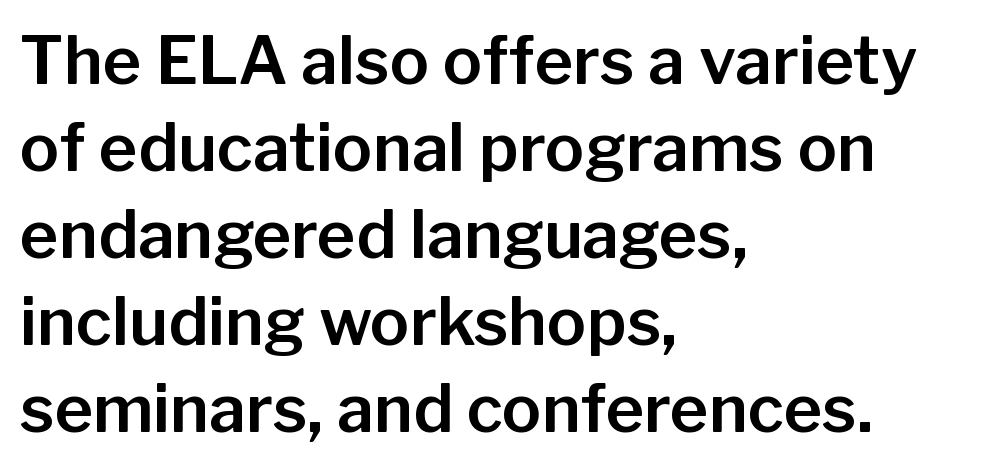
{"serif": "no", "italic": "no", "width": "normal", "stroke_contrast": "low", "x_height": "medium", "monospaced": "no", "underline": "no", "align": "left", "line_spacing": "normal", "line_spacing_ratio": 1.32, "letter_spacing": "normal", "letter_spacing_em": 0.0, "glyph_px": 66}
